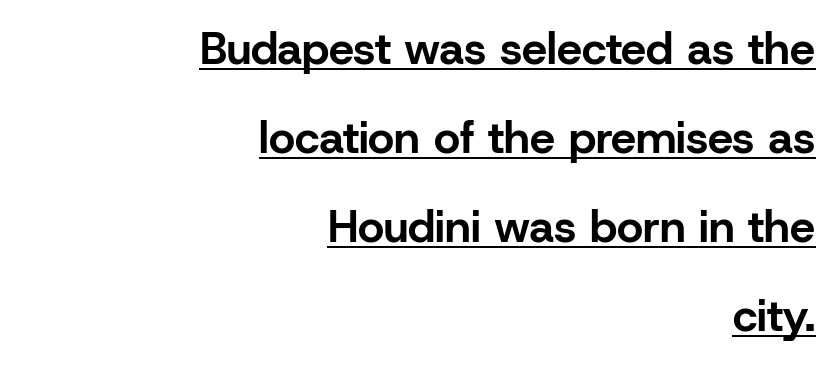
Q: Is the text bold? A: Yes.
Q: Is the text italic (slanted)? A: No, it is upright.
Q: Is the typeface a serif or a sans-serif typeface? A: Sans-serif.
Q: Is the text underlined? A: Yes.
Q: How is the paragraph aligned? A: Right-aligned.
Q: Is the spacing between letters normal or unusually wide? A: Normal.
Q: Is the spacing between lines tight, normal or loose? A: Loose.
Q: Width (condensed, normal, or wide)? A: Normal.
Q: Stroke contrast? A: Low.
Q: x-height? A: Medium.
Q: Monospaced? A: No.
